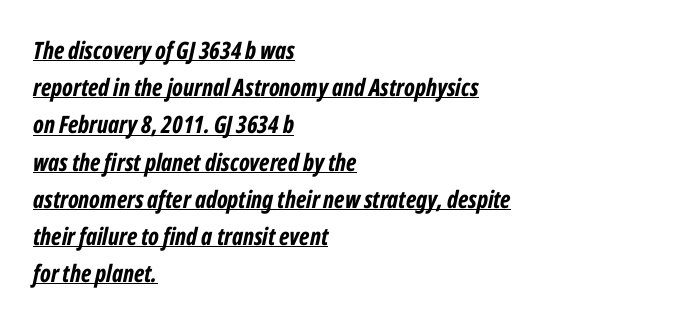
Descenders here cross a horizontal rule under the line. The text carries the slant typical of an italic or oblique font. Normally led — the rows are evenly, conventionally spaced. Short note: letters normally spaced.
